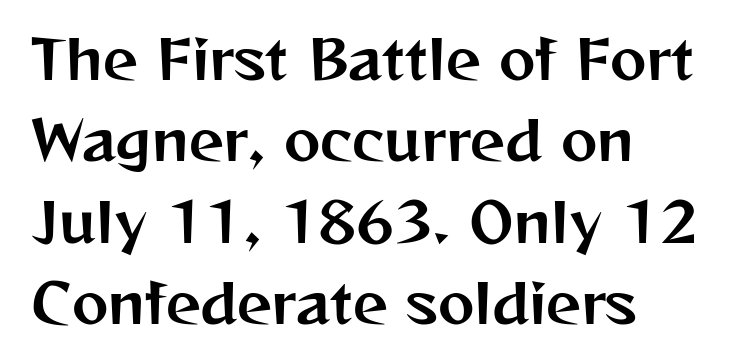
The image shows 55 px sans-serif type, upright; set left-aligned, normal line spacing (1.48x), normal letter spacing, not underlined; medium stroke contrast and a medium x-height.
